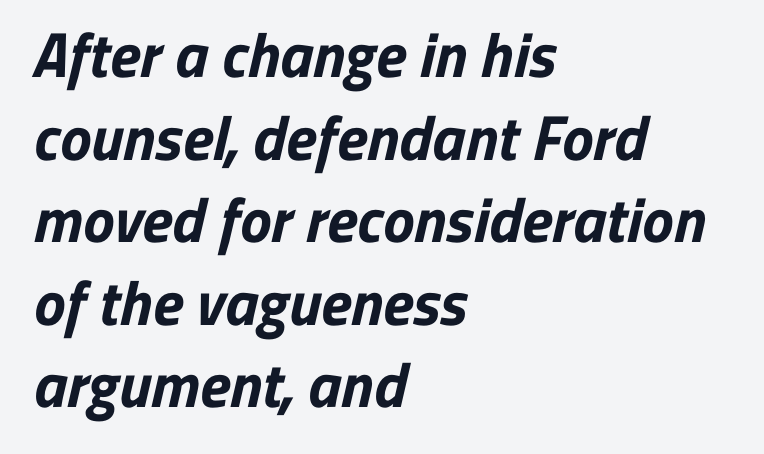
Q: Is the text bold? A: Yes.
Q: Is the typeface a serif or a sans-serif typeface? A: Sans-serif.
Q: Is the text underlined? A: No.
Q: How is the paragraph aligned? A: Left-aligned.
Q: Is the spacing between letters normal or unusually wide? A: Normal.
Q: Is the spacing between lines tight, normal or loose? A: Normal.
Q: Width (condensed, normal, or wide)? A: Normal.
Q: Stroke contrast? A: Low.
Q: x-height? A: Medium.
Q: Monospaced? A: No.
